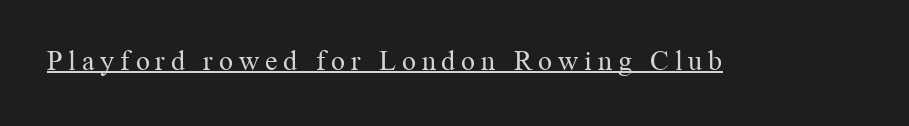
The image shows 28 px regular-weight serif type, upright; set unusually wide letter spacing (+0.21 em), underlined; medium stroke contrast and a medium x-height.
